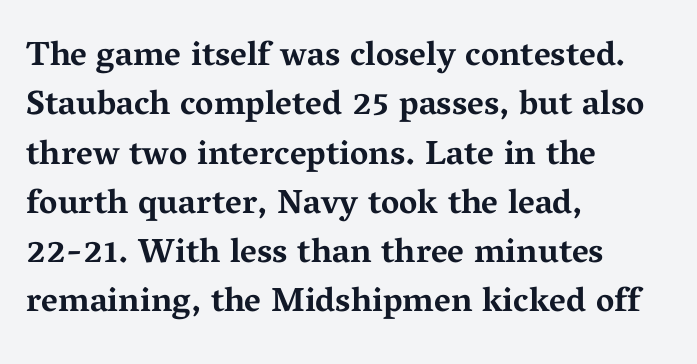
This sample keeps an unexceptional amount of space between lines. The baseline area is clear. A roman cut, with each character standing at attention. Caption: standard tracking, unaltered. The glyphs in this specimen are seriffed. The font is running at its bold setting.
